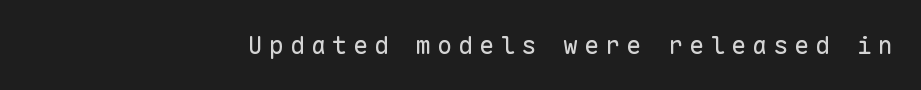
The image shows 25 px text type, upright; set right-aligned, unusually wide letter spacing (+0.24 em), not underlined.
